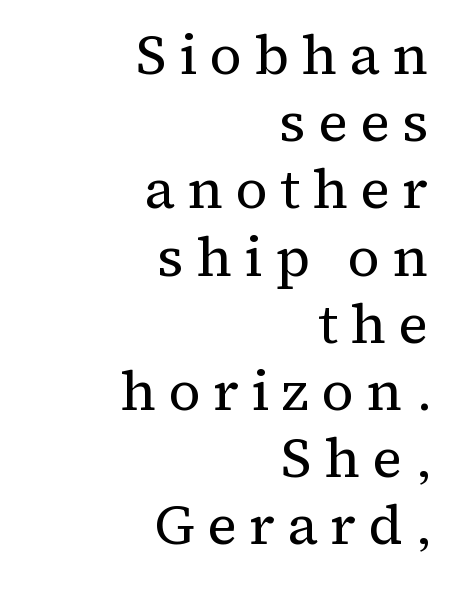
The image shows 56 px regular-weight serif type, upright; set right-aligned, line spacing 1.2x, unusually wide letter spacing (+0.22 em), not underlined; medium stroke contrast and a medium x-height.
